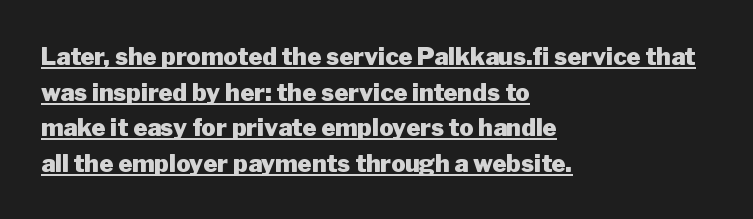
Q: Is the text bold? A: Yes.
Q: Is the text italic (slanted)? A: No, it is upright.
Q: Is the text underlined? A: Yes.
Q: How is the paragraph aligned? A: Left-aligned.
Q: Is the spacing between letters normal or unusually wide? A: Normal.
Q: Is the spacing between lines tight, normal or loose? A: Normal.
